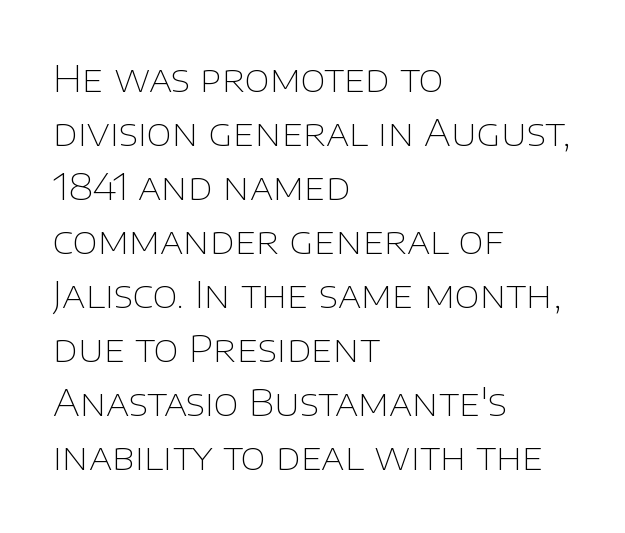
Quick note: underline off. These lines sit exactly where default settings would place them. Serif or sans? Sans — the stroke terminals are bare. The rendering uses natural spacing where letterforms have individual widths. If you drew a line through each stem, it would be perfectly vertical. Spacing between characters is what you'd get straight out of the box.
